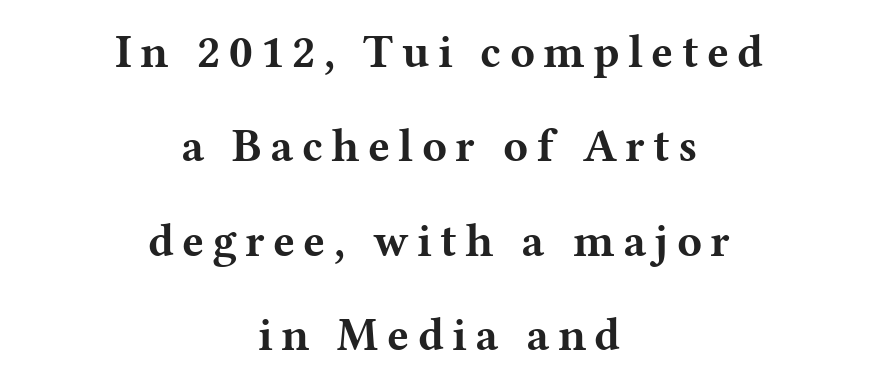
Each letter keeps its own natural width here, so spacing adapts to shape. Observe the serifs anchoring each vertical stroke in this sample. Teacher's note: observe the equal gaps on both sides — that is centered alignment. Compared with typical paragraphs, the rows here are farther apart. Quick note: not italic, upright.
